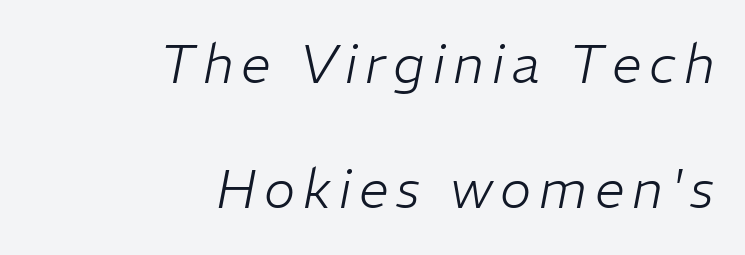
Q: Is the text bold? A: No.
Q: Is the text italic (slanted)? A: Yes, it leans right by about 11 degrees.
Q: Is the text underlined? A: No.
Q: How is the paragraph aligned? A: Right-aligned.
Q: Is the spacing between lines tight, normal or loose? A: Loose.
Q: Width (condensed, normal, or wide)? A: Normal.
Q: Stroke contrast? A: Low.
Q: x-height? A: Medium.
Q: Monospaced? A: No.
